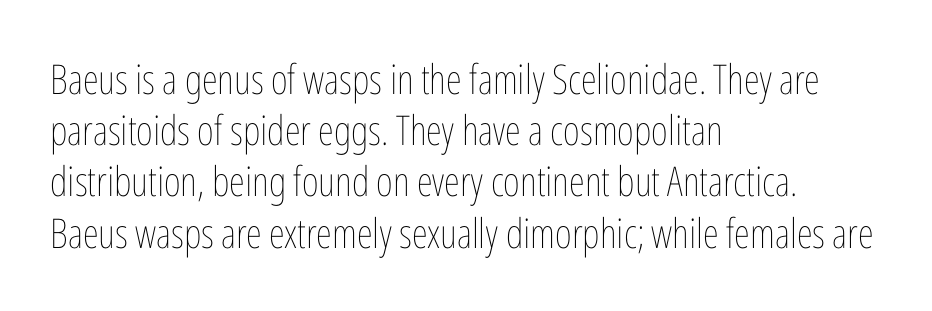
{"italic": "no", "bold": "no", "weight": "thin", "width": "condensed", "stroke_contrast": "low", "x_height": "medium", "monospaced": "no", "underline": "no", "align": "left", "line_spacing": "normal", "line_spacing_ratio": 1.25, "letter_spacing": "normal", "letter_spacing_em": 0.0, "glyph_px": 41}
